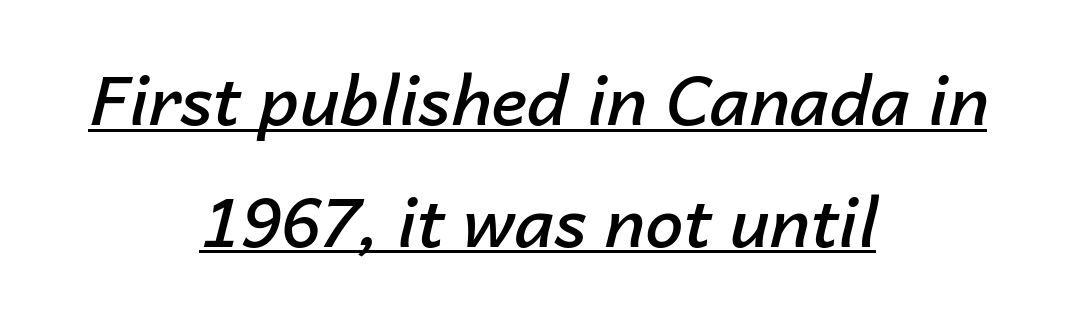
Q: Is the text bold? A: Semi-bold.
Q: Is the text italic (slanted)? A: Yes, it leans right by about 14 degrees.
Q: Is the text underlined? A: Yes.
Q: How is the paragraph aligned? A: Centered.
Q: Is the spacing between letters normal or unusually wide? A: Normal.
Q: Width (condensed, normal, or wide)? A: Normal.
Q: Stroke contrast? A: Low.
Q: x-height? A: Medium.
Q: Monospaced? A: No.
